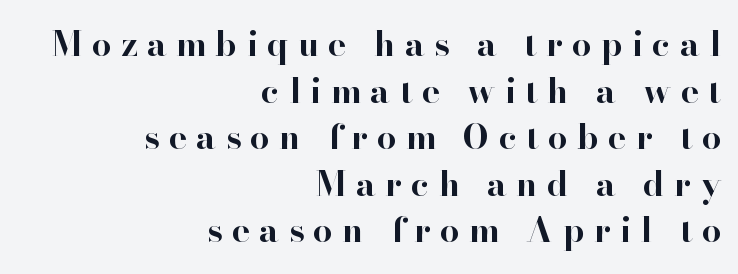
{"serif": "yes", "italic": "no", "bold": "yes", "weight": "bold", "width": "normal", "stroke_contrast": "high", "x_height": "small", "monospaced": "no", "underline": "no", "align": "right", "line_spacing": "normal", "line_spacing_ratio": 1.37, "letter_spacing": "wide", "letter_spacing_em": 0.28, "glyph_px": 34}
